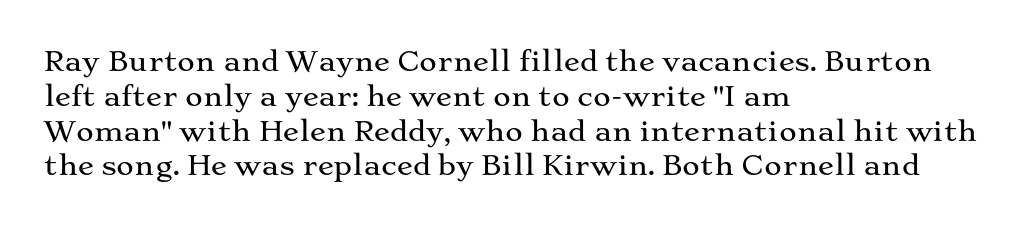
The image shows 27 px text type, upright; set left-aligned, normal line spacing (1.29x), normal letter spacing, not underlined.
